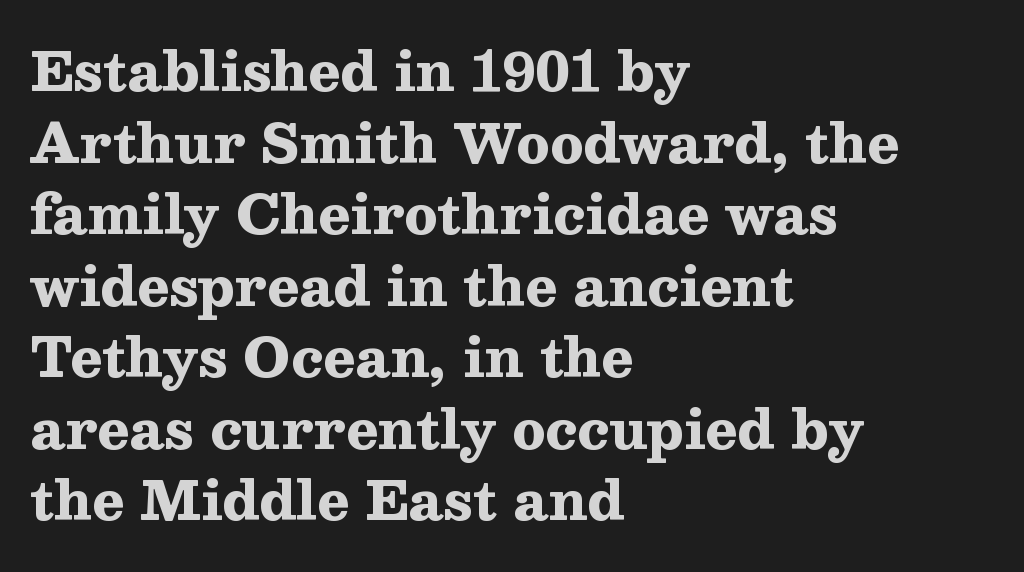
{"serif": "yes", "italic": "no", "bold": "yes", "weight": "heavy", "width": "wide", "stroke_contrast": "medium", "x_height": "medium", "monospaced": "no", "underline": "no", "align": "left", "line_spacing": "normal", "line_spacing_ratio": 1.35, "letter_spacing": "normal", "letter_spacing_em": 0.0, "glyph_px": 53}
